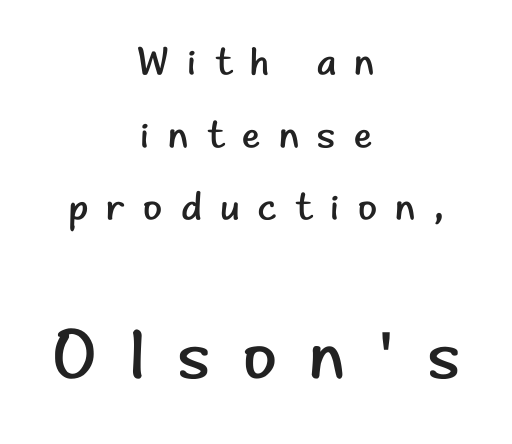
{"serif": "no", "italic": "no", "bold": "no", "weight": "regular", "width": "normal", "stroke_contrast": "low", "x_height": "small", "monospaced": "no", "underline": "no", "align": "center", "line_spacing_ratio": 1.86, "letter_spacing": "wide", "letter_spacing_em": 0.47, "larger_block": "second", "size_ratio": 1.77, "glyph_px": 69}
